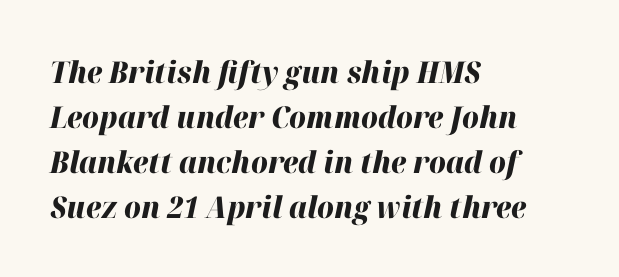
Q: Is the text bold? A: Yes.
Q: Is the text italic (slanted)? A: Yes, it leans right by about 12 degrees.
Q: Is the text underlined? A: No.
Q: How is the paragraph aligned? A: Left-aligned.
Q: Is the spacing between letters normal or unusually wide? A: Normal.
Q: Is the spacing between lines tight, normal or loose? A: Normal.
Q: Width (condensed, normal, or wide)? A: Normal.
Q: Stroke contrast? A: High.
Q: x-height? A: Medium.
Q: Monospaced? A: No.
